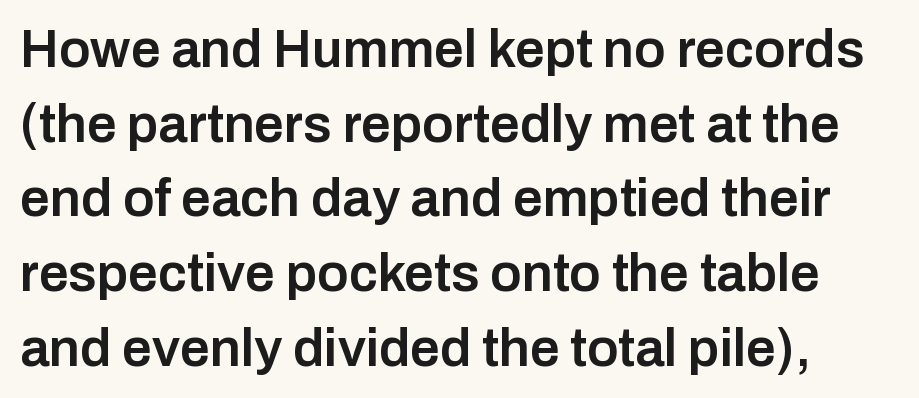
The image shows 53 px semibold sans-serif type, upright; set left-aligned, normal line spacing (1.41x), normal letter spacing, not underlined; low stroke contrast and a medium x-height.
